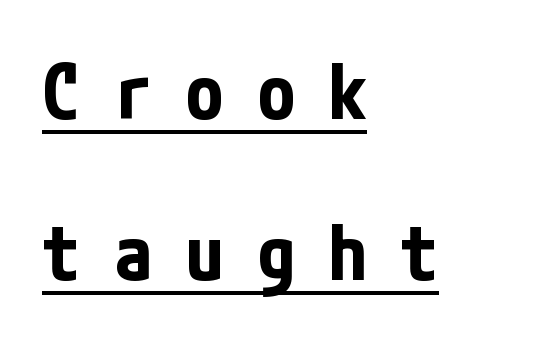
Q: Is the text bold? A: Yes.
Q: Is the text italic (slanted)? A: No, it is upright.
Q: Is the typeface a serif or a sans-serif typeface? A: Sans-serif.
Q: Is the text underlined? A: Yes.
Q: How is the paragraph aligned? A: Left-aligned.
Q: Is the spacing between letters normal or unusually wide? A: Unusually wide.
Q: Is the spacing between lines tight, normal or loose? A: Loose.
Q: Width (condensed, normal, or wide)? A: Condensed.
Q: Stroke contrast? A: Low.
Q: x-height? A: Medium.
